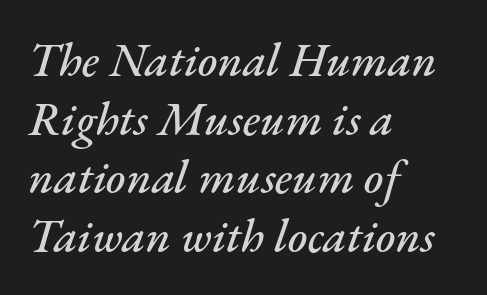
The gaps between neighbouring characters are ordinary and unremarkable. The words here are not underlined. The text carries the slant typical of an italic or oblique font. Horizontal alignment here is leftward, the default for most running prose.
